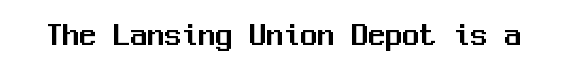
{"serif": "no", "italic": "no", "width": "normal", "stroke_contrast": "medium", "x_height": "medium", "monospaced": "yes", "underline": "no", "letter_spacing": "normal", "letter_spacing_em": 0.0, "glyph_px": 34}
